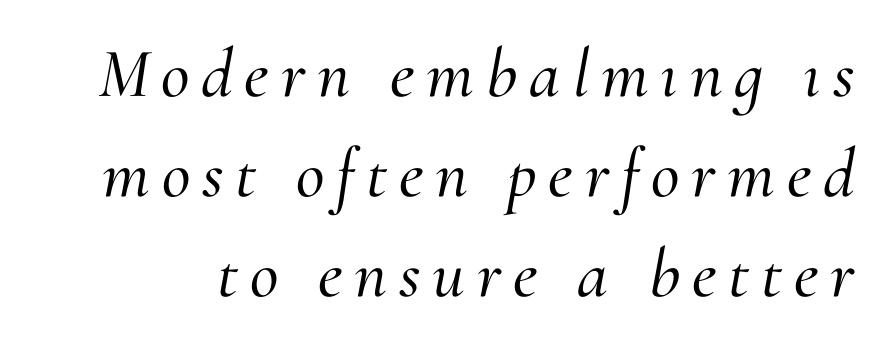
Q: Is the text italic (slanted)? A: Yes, it leans right by about 10 degrees.
Q: Is the typeface a serif or a sans-serif typeface? A: Serif.
Q: Is the text underlined? A: No.
Q: Is the spacing between lines tight, normal or loose? A: Normal.
Q: Width (condensed, normal, or wide)? A: Normal.
Q: Stroke contrast? A: Medium.
Q: x-height? A: Small.
Q: Monospaced? A: No.
